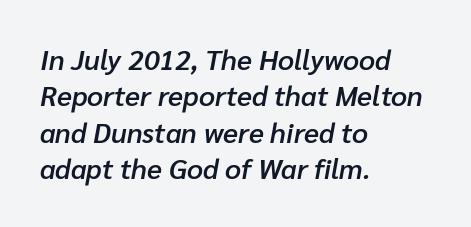
The image shows 28 px semibold type, italic (leaning right); set left-aligned, normal line spacing (1.3x), normal letter spacing, not underlined; low stroke contrast and a medium x-height.
